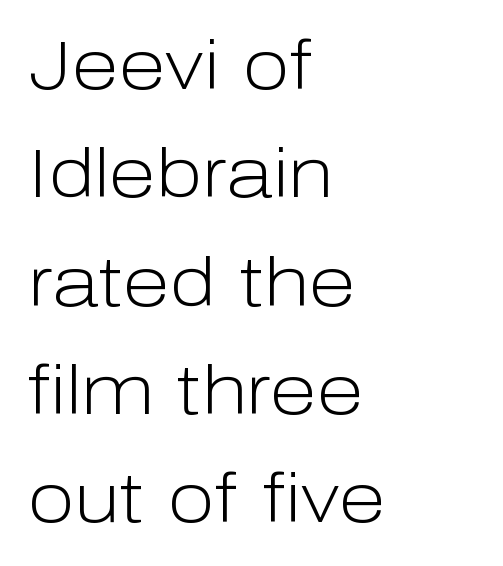
The image shows 69 px light sans-serif type, upright; set left-aligned, normal line spacing (1.57x), normal letter spacing, not underlined; low stroke contrast and a medium x-height.
